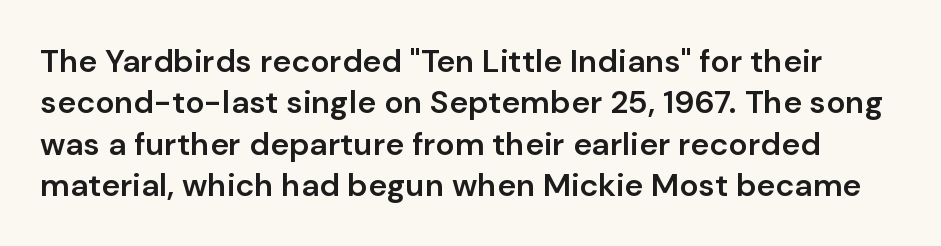
Q: Is the text bold? A: Semi-bold.
Q: Is the text italic (slanted)? A: No, it is upright.
Q: Is the typeface a serif or a sans-serif typeface? A: Sans-serif.
Q: Is the text underlined? A: No.
Q: Is the spacing between letters normal or unusually wide? A: Normal.
Q: Is the spacing between lines tight, normal or loose? A: Normal.
Q: Width (condensed, normal, or wide)? A: Normal.
Q: Stroke contrast? A: Low.
Q: x-height? A: Medium.
Q: Monospaced? A: No.
